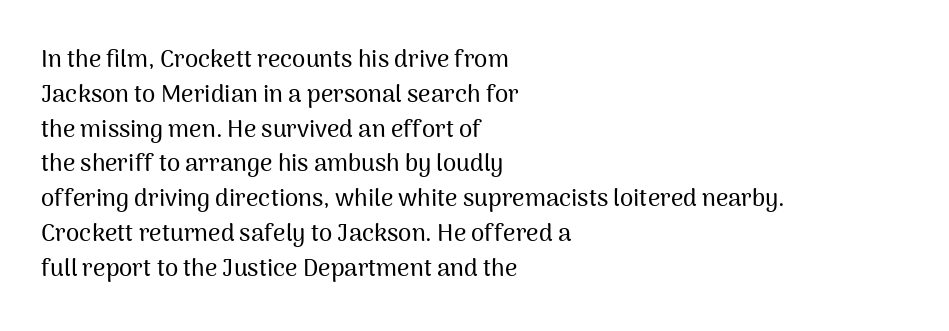
This sample keeps an unexceptional amount of space between lines. These lines keep a tight, regular rhythm from letter to letter. Every stem runs plumb, perpendicular to the baseline. Reading down the block, your eye returns to a fixed left position each line. The string is rendered with underlining switched off.
